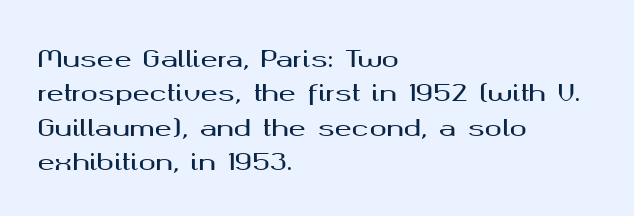
The image shows 23 px text type, upright; set left-aligned, normal line spacing (1.5x), normal letter spacing, not underlined.
